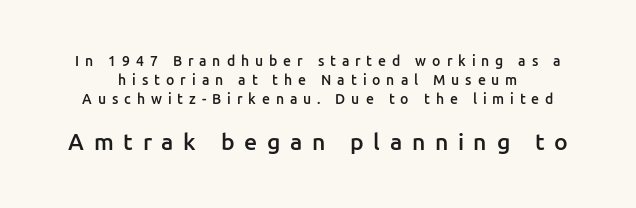
{"italic": "no", "bold": "semi", "underline": "no", "line_spacing": "normal", "line_spacing_ratio": 1.37, "letter_spacing": "wide", "letter_spacing_em": 0.42, "larger_block": "second", "size_ratio": 1.64, "glyph_px": 23}
